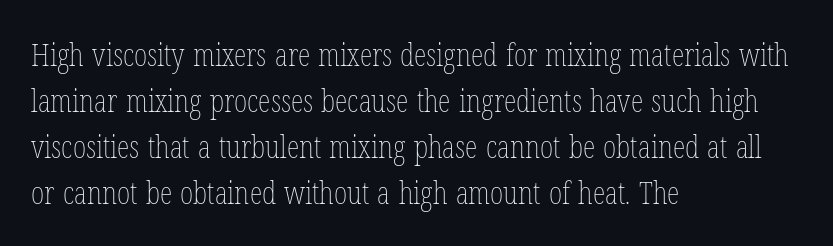
The image shows 32 px thin, condensed type, upright; set left-aligned, normal line spacing (1.44x), normal letter spacing, not underlined; low stroke contrast and a medium x-height.
